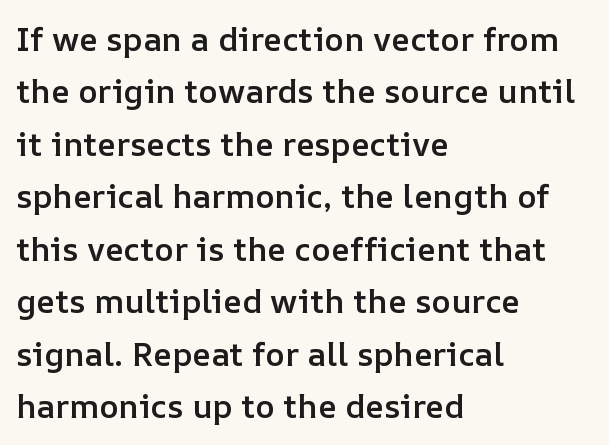
Q: Is the text bold? A: Semi-bold.
Q: Is the text italic (slanted)? A: No, it is upright.
Q: Is the text underlined? A: No.
Q: How is the paragraph aligned? A: Left-aligned.
Q: Is the spacing between letters normal or unusually wide? A: Normal.
Q: Is the spacing between lines tight, normal or loose? A: Normal.
Q: Width (condensed, normal, or wide)? A: Normal.
Q: Stroke contrast? A: Low.
Q: x-height? A: Medium.
Q: Monospaced? A: No.
